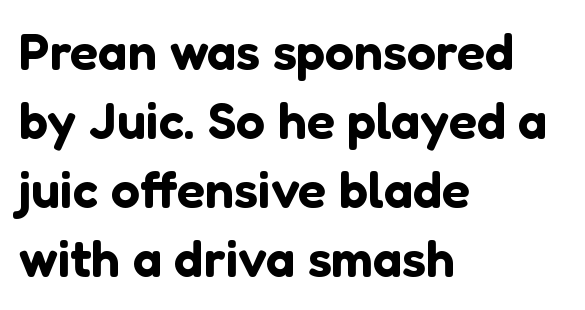
The rendering uses a moderate line-height, typical for paragraphs. Examine the stroke ends and you'll find no serifs. The lines in this sample share a left origin and differ only in where they stop. In terms of posture, this sample is upright. Here the designer chose a conventional face with non-uniform glyph widths.
